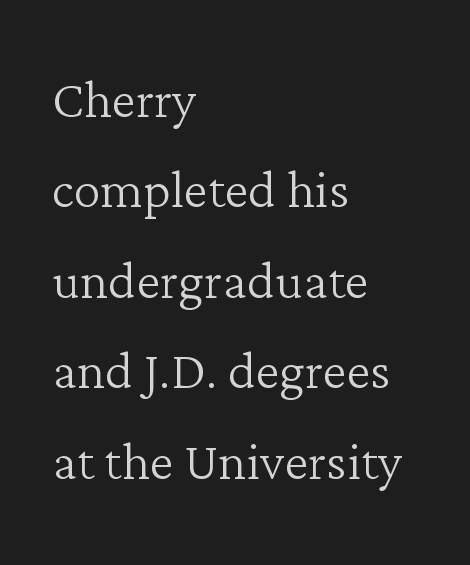
The image shows 68 px light serif type, upright; set left-aligned, normal line spacing (1.33x), normal letter spacing, not underlined; low stroke contrast and a medium x-height.
